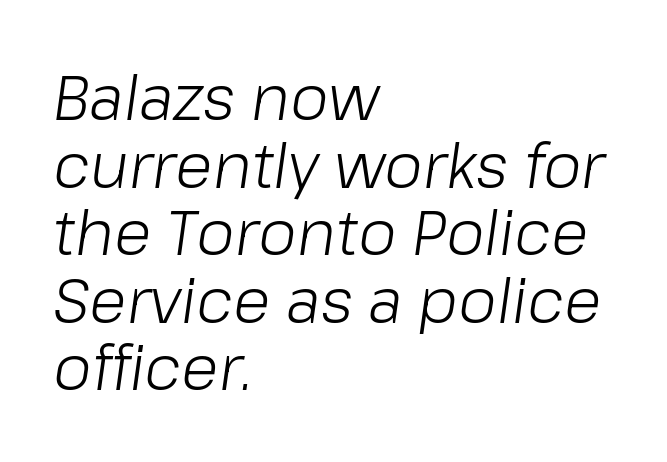
Q: Is the text bold? A: No.
Q: Is the text italic (slanted)? A: Yes, it leans right by about 8 degrees.
Q: Is the text underlined? A: No.
Q: How is the paragraph aligned? A: Left-aligned.
Q: Is the spacing between letters normal or unusually wide? A: Normal.
Q: Is the spacing between lines tight, normal or loose? A: Tight.
Q: Width (condensed, normal, or wide)? A: Normal.
Q: Stroke contrast? A: Low.
Q: x-height? A: Medium.
Q: Monospaced? A: No.
